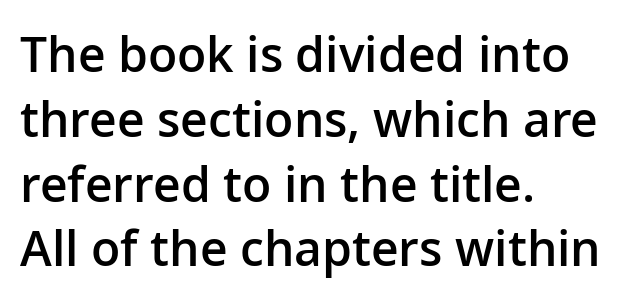
The letters stand upright; this is a roman face. Characters follow at the spacing the type designer built in. This rendering employs a face without finishing strokes, i.e., a sans-serif. Here the designer chose a conventional face with non-uniform glyph widths. Underlining? Definitely not there.
